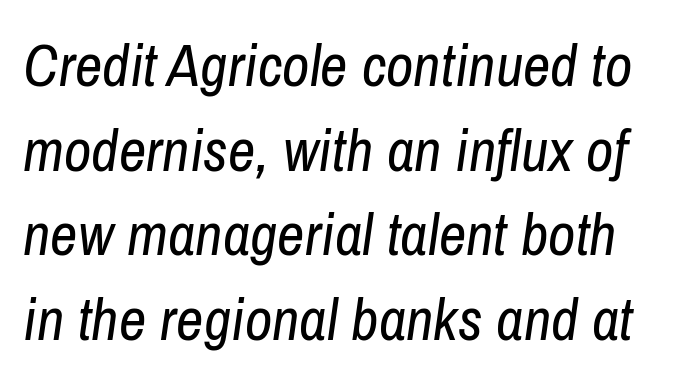
{"italic": "yes", "lean": "right", "slant_degrees": 8, "bold": "no", "weight": "regular", "width": "condensed", "stroke_contrast": "low", "x_height": "medium", "monospaced": "no", "underline": "no", "line_spacing": "normal", "line_spacing_ratio": 1.41, "letter_spacing": "normal", "letter_spacing_em": 0.0, "glyph_px": 60}
